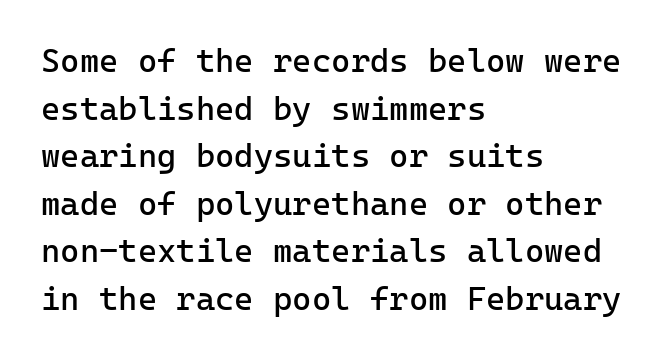
{"serif": "no", "italic": "no", "bold": "no", "weight": "regular", "width": "normal", "stroke_contrast": "low", "x_height": "medium", "underline": "no", "align": "left", "line_spacing": "normal", "line_spacing_ratio": 1.44, "letter_spacing": "normal", "letter_spacing_em": 0.0, "glyph_px": 33}
